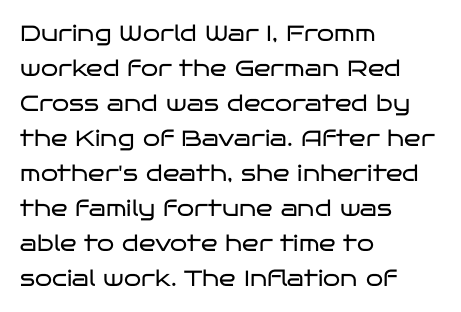
Every stem runs plumb, perpendicular to the baseline. Ink coverage per letter is moderate at most. Does extra space separate the letters? No, they use regular spacing. Line starts are locked; line ends wander. If you measured baseline to baseline, you'd find a middling distance.
